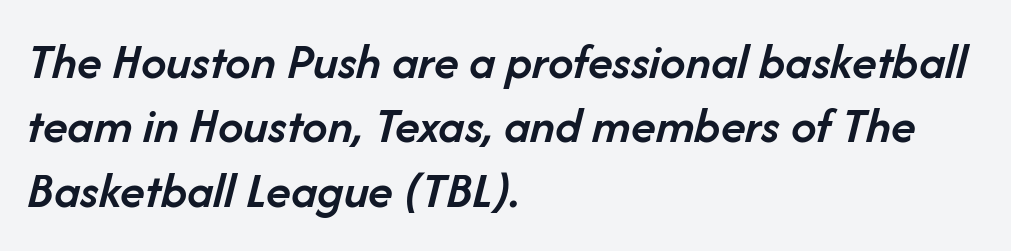
The image shows 51 px semibold type, italic (leaning right); set left-aligned, normal line spacing (1.26x), normal letter spacing, not underlined; low stroke contrast and a medium x-height.
